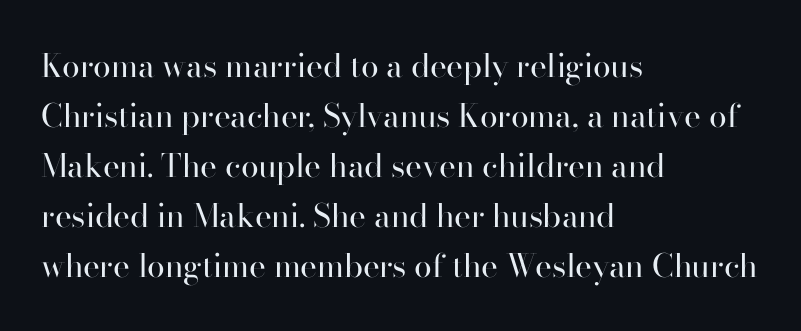
{"serif": "yes", "italic": "no", "bold": "no", "weight": "regular", "width": "normal", "stroke_contrast": "high", "x_height": "small", "monospaced": "no", "underline": "no", "align": "left", "line_spacing": "normal", "line_spacing_ratio": 1.56, "letter_spacing": "normal", "letter_spacing_em": 0.0, "glyph_px": 32}
